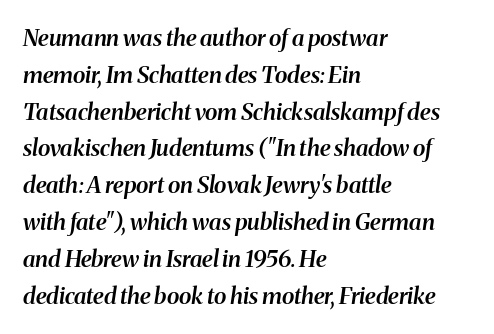
{"italic": "yes", "lean": "right", "slant_degrees": 8, "bold": "semi", "underline": "no", "align": "left", "line_spacing": "normal", "line_spacing_ratio": 1.6, "letter_spacing": "normal", "letter_spacing_em": 0.0, "glyph_px": 23}
